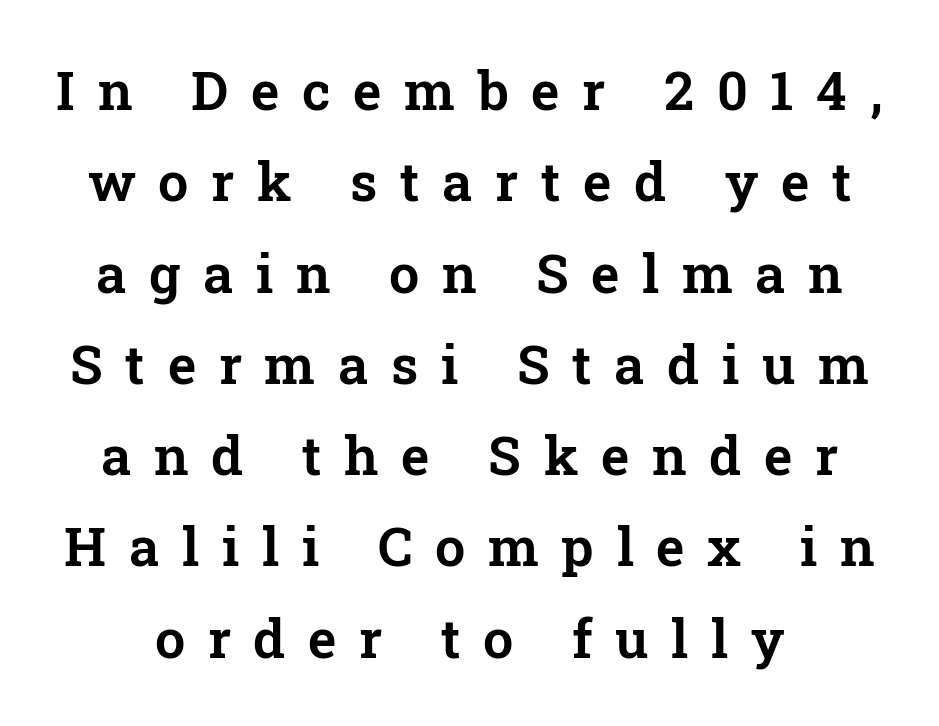
Q: Is the text italic (slanted)? A: No, it is upright.
Q: Is the typeface a serif or a sans-serif typeface? A: Serif.
Q: Is the text underlined? A: No.
Q: Is the spacing between letters normal or unusually wide? A: Unusually wide.
Q: Is the spacing between lines tight, normal or loose? A: Normal.
Q: Width (condensed, normal, or wide)? A: Normal.
Q: Stroke contrast? A: Low.
Q: x-height? A: Medium.
Q: Monospaced? A: No.
